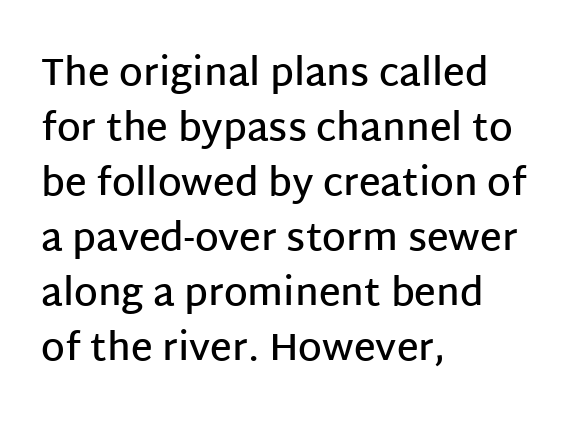
Q: Is the text bold? A: Semi-bold.
Q: Is the text italic (slanted)? A: No, it is upright.
Q: Is the typeface a serif or a sans-serif typeface? A: Sans-serif.
Q: Is the text underlined? A: No.
Q: How is the paragraph aligned? A: Left-aligned.
Q: Is the spacing between letters normal or unusually wide? A: Normal.
Q: Is the spacing between lines tight, normal or loose? A: Normal.
Q: Width (condensed, normal, or wide)? A: Normal.
Q: Stroke contrast? A: Low.
Q: x-height? A: Large.
Q: Monospaced? A: No.
